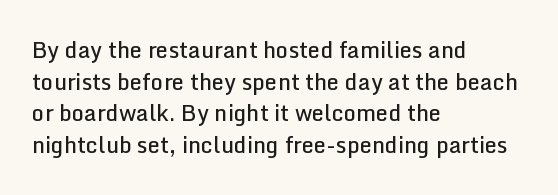
{"italic": "no", "bold": "semi", "underline": "no", "align": "left", "line_spacing": "normal", "line_spacing_ratio": 1.44, "letter_spacing": "normal", "letter_spacing_em": 0.0, "glyph_px": 22}
